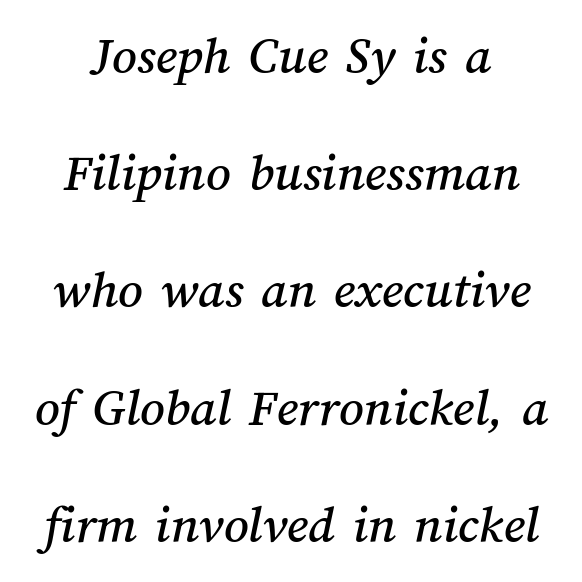
The image shows 54 px text type; set loose line spacing (2.17x), normal letter spacing, not underlined; medium stroke contrast and a medium x-height.
